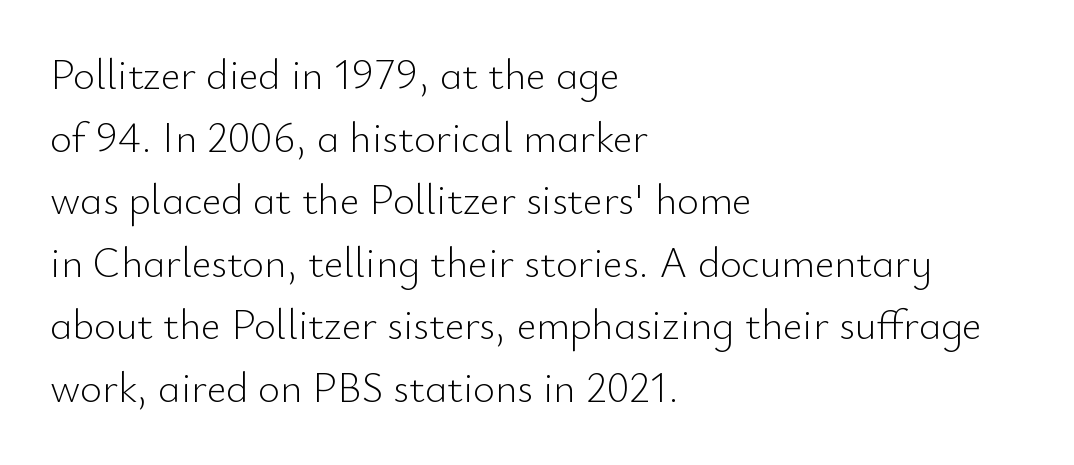
{"serif": "no", "italic": "no", "bold": "no", "weight": "light", "width": "normal", "stroke_contrast": "low", "x_height": "small", "monospaced": "no", "underline": "no", "align": "left", "line_spacing": "normal", "line_spacing_ratio": 1.49, "letter_spacing": "normal", "letter_spacing_em": 0.0, "glyph_px": 42}
